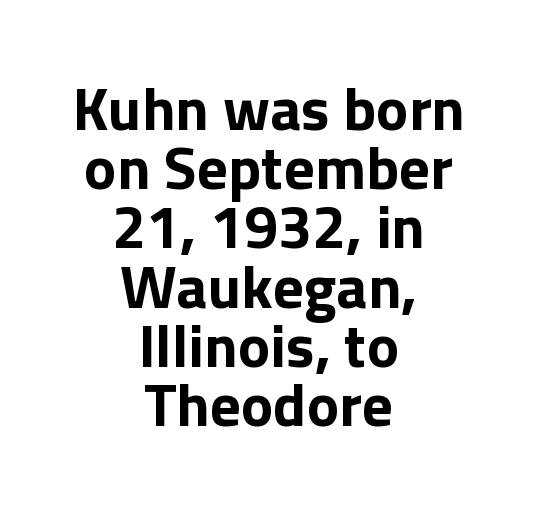
{"serif": "no", "italic": "no", "width": "normal", "stroke_contrast": "low", "x_height": "medium", "monospaced": "no", "underline": "no", "align": "center", "line_spacing": "tight", "line_spacing_ratio": 0.97, "letter_spacing": "normal", "letter_spacing_em": 0.0, "glyph_px": 61}
